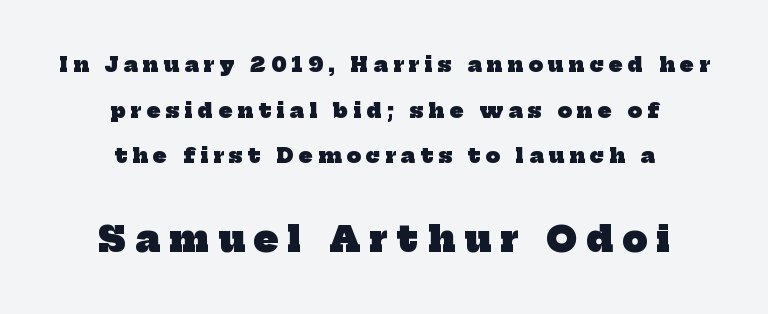
The image shows 35 px heavy serif type; set centered, loose line spacing (2.28x), unusually wide letter spacing (+0.27 em), not underlined; the second (bottom) block is 1.75x larger; low stroke contrast and a medium x-height.
